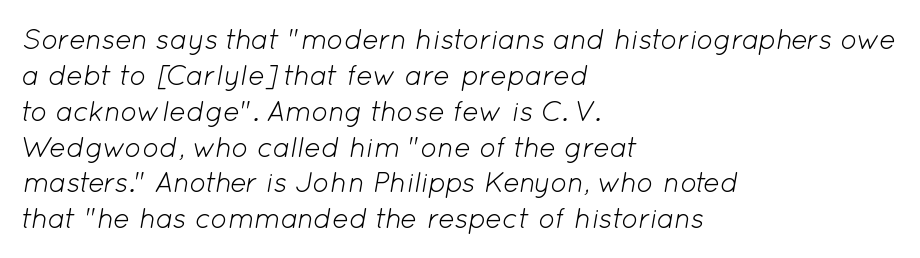
The image shows 28 px light type, italic (leaning right); set left-aligned, normal line spacing (1.28x), normal letter spacing, not underlined; low stroke contrast and a medium x-height.
